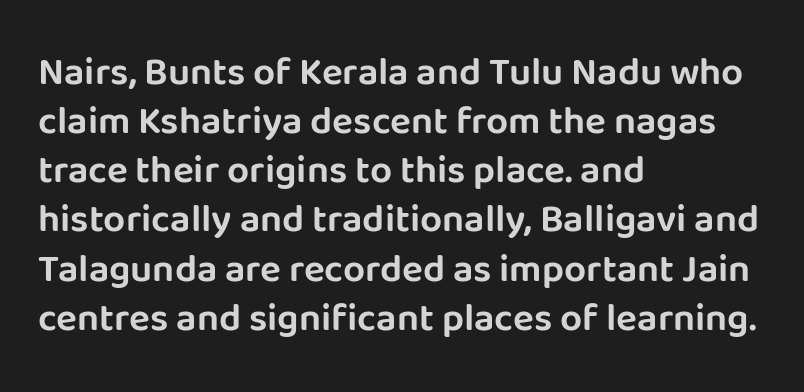
The image shows 39 px sans-serif type, upright; set left-aligned, normal line spacing (1.26x), normal letter spacing, not underlined; low stroke contrast and a large x-height.
